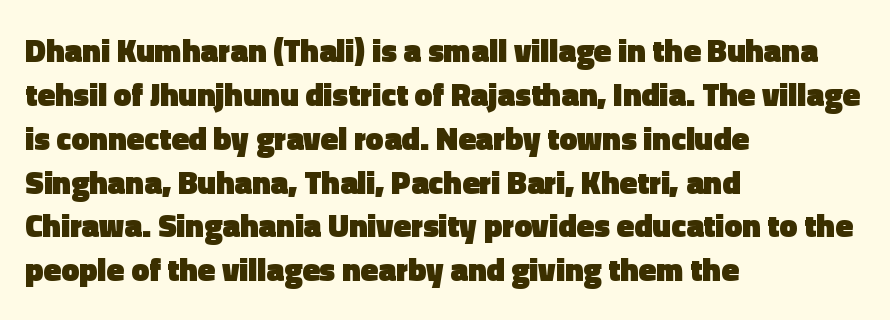
Q: Is the text bold? A: Yes.
Q: Is the text italic (slanted)? A: No, it is upright.
Q: Is the typeface a serif or a sans-serif typeface? A: Sans-serif.
Q: Is the text underlined? A: No.
Q: How is the paragraph aligned? A: Left-aligned.
Q: Is the spacing between letters normal or unusually wide? A: Normal.
Q: Is the spacing between lines tight, normal or loose? A: Normal.
Q: Width (condensed, normal, or wide)? A: Normal.
Q: x-height? A: Medium.
Q: Monospaced? A: No.
